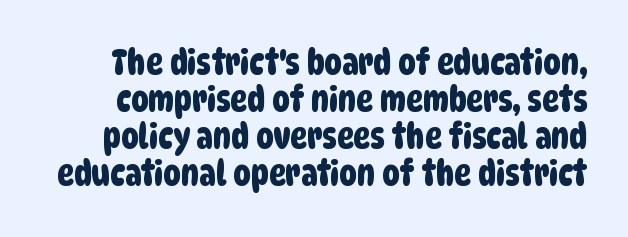
The image shows 35 px condensed sans-serif type; set tight line spacing (1.06x), normal letter spacing, not underlined; low stroke contrast and a large x-height.
